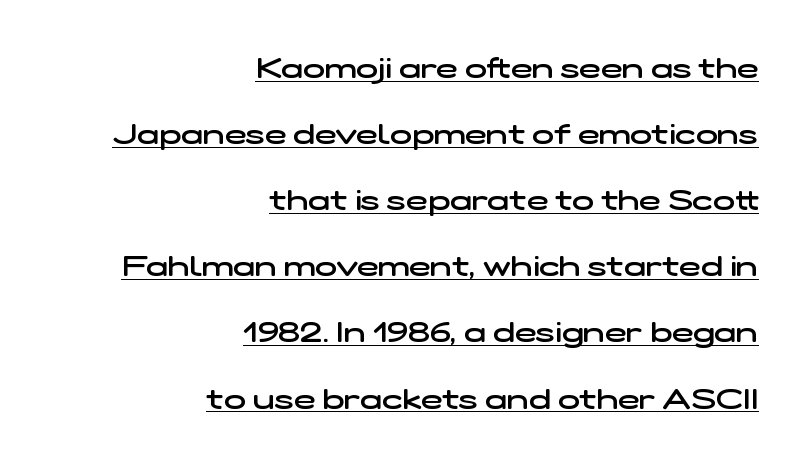
Q: Is the text bold? A: Semi-bold.
Q: Is the typeface a serif or a sans-serif typeface? A: Sans-serif.
Q: Is the text underlined? A: Yes.
Q: How is the paragraph aligned? A: Right-aligned.
Q: Is the spacing between letters normal or unusually wide? A: Normal.
Q: Is the spacing between lines tight, normal or loose? A: Loose.
Q: Width (condensed, normal, or wide)? A: Wide.
Q: Stroke contrast? A: Low.
Q: x-height? A: Medium.
Q: Monospaced? A: No.
